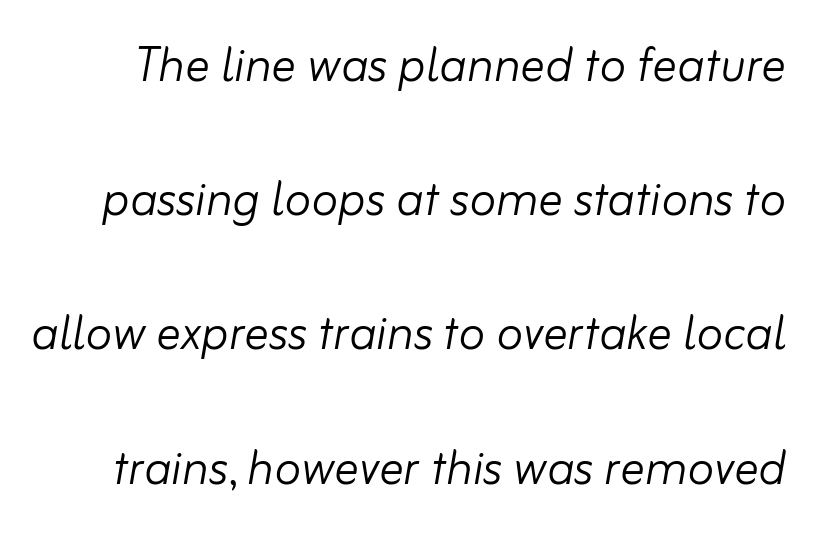
The image shows 61 px light type, italic (leaning right); set loose line spacing (2.2x), normal letter spacing, not underlined; low stroke contrast and a small x-height.
